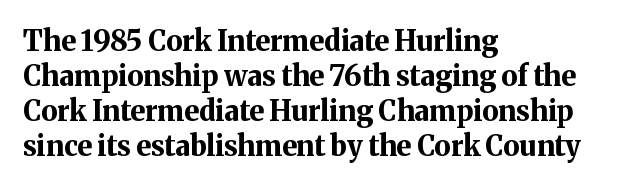
Q: Is the text bold? A: Yes.
Q: Is the text italic (slanted)? A: No, it is upright.
Q: Is the typeface a serif or a sans-serif typeface? A: Serif.
Q: Is the text underlined? A: No.
Q: How is the paragraph aligned? A: Left-aligned.
Q: Is the spacing between letters normal or unusually wide? A: Normal.
Q: Is the spacing between lines tight, normal or loose? A: Normal.
Q: Width (condensed, normal, or wide)? A: Normal.
Q: Stroke contrast? A: Medium.
Q: x-height? A: Medium.
Q: Monospaced? A: No.
